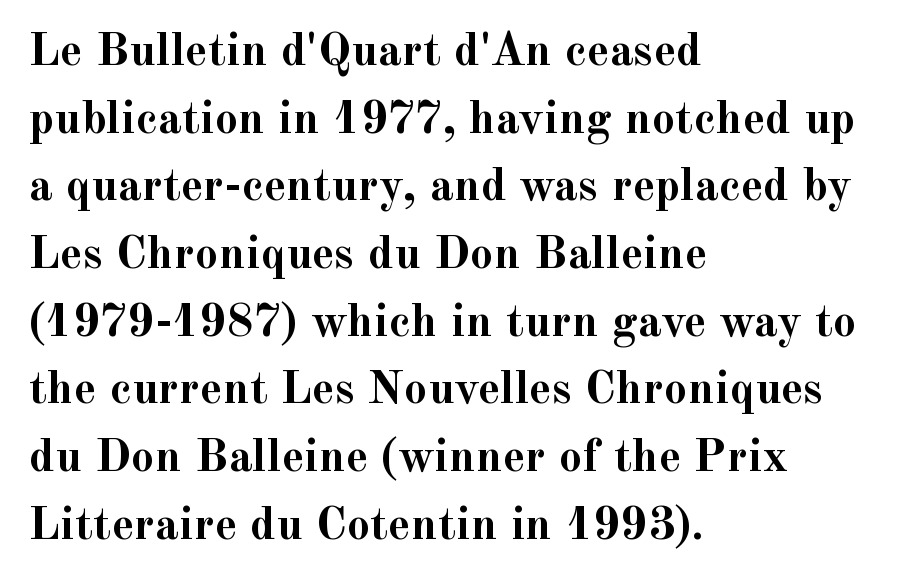
The image shows 47 px semibold serif type, upright; set left-aligned, normal line spacing (1.44x), normal letter spacing, not underlined; a small x-height.
